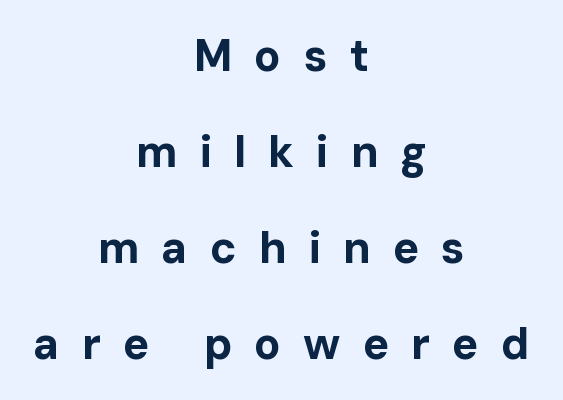
The image shows 44 px bold sans-serif type, upright; set centered, loose line spacing (2.18x), unusually wide letter spacing (+0.5 em), not underlined; low stroke contrast and a medium x-height.
